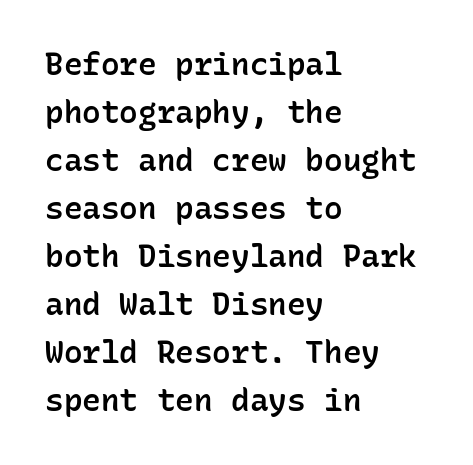
Q: Is the text bold? A: Semi-bold.
Q: Is the text italic (slanted)? A: No, it is upright.
Q: Is the typeface a serif or a sans-serif typeface? A: Sans-serif.
Q: Is the text underlined? A: No.
Q: How is the paragraph aligned? A: Left-aligned.
Q: Is the spacing between letters normal or unusually wide? A: Normal.
Q: Is the spacing between lines tight, normal or loose? A: Normal.
Q: Width (condensed, normal, or wide)? A: Normal.
Q: Stroke contrast? A: Low.
Q: x-height? A: Medium.
Q: Monospaced? A: Yes.
